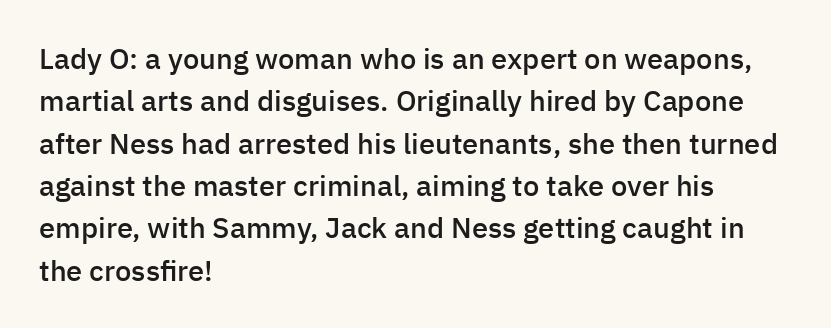
{"serif": "no", "italic": "no", "bold": "semi", "weight": "semibold", "width": "normal", "stroke_contrast": "low", "x_height": "medium", "monospaced": "no", "underline": "no", "align": "left", "line_spacing": "normal", "line_spacing_ratio": 1.46, "letter_spacing": "normal", "letter_spacing_em": 0.0, "glyph_px": 29}
